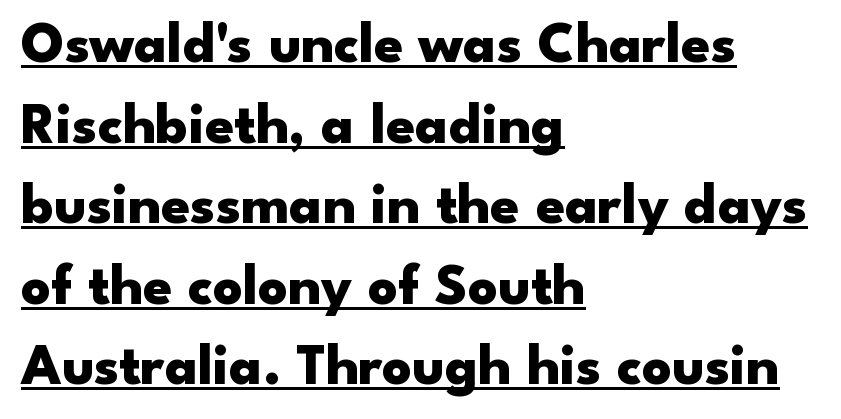
The image shows 58 px heavy, wide sans-serif type, upright; set left-aligned, normal line spacing (1.39x), normal letter spacing, underlined; low stroke contrast and a small x-height.
